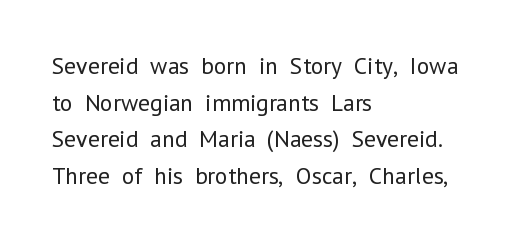
{"italic": "no", "bold": "no", "underline": "no", "align": "left", "line_spacing": "normal", "line_spacing_ratio": 1.53, "letter_spacing": "normal", "letter_spacing_em": 0.0, "glyph_px": 24}
